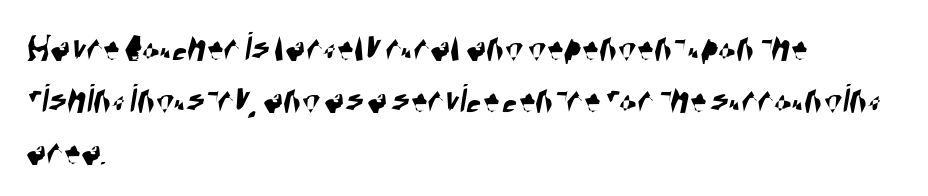
The type family on display is of the sans-serif kind. Casual observation: everything's shoved over to the left. Inter-character spacing is left at the font's built-in metrics. The words here are not underlined.
